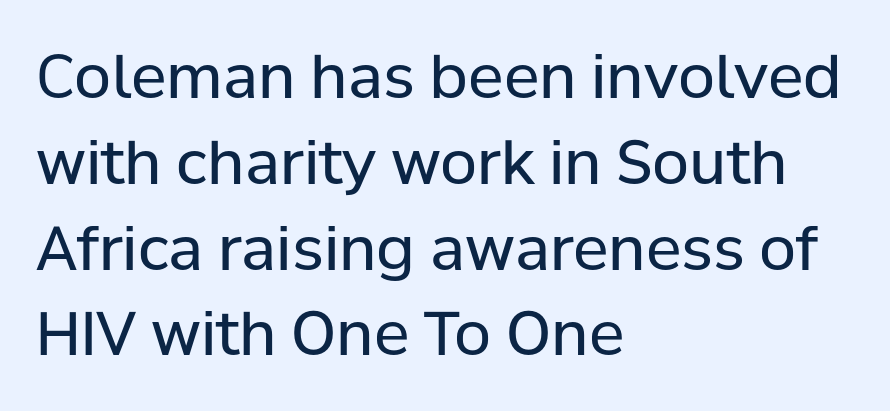
Short note: letters normally spaced. Type without underlining. Serifs: no, the terminals of the letterforms are clean. The font sits on the lighter half of the weight spectrum, regular included. Casual observation: everything's shoved over to the left. Summary of vertical rhythm: regular, with standard interline spacing.
